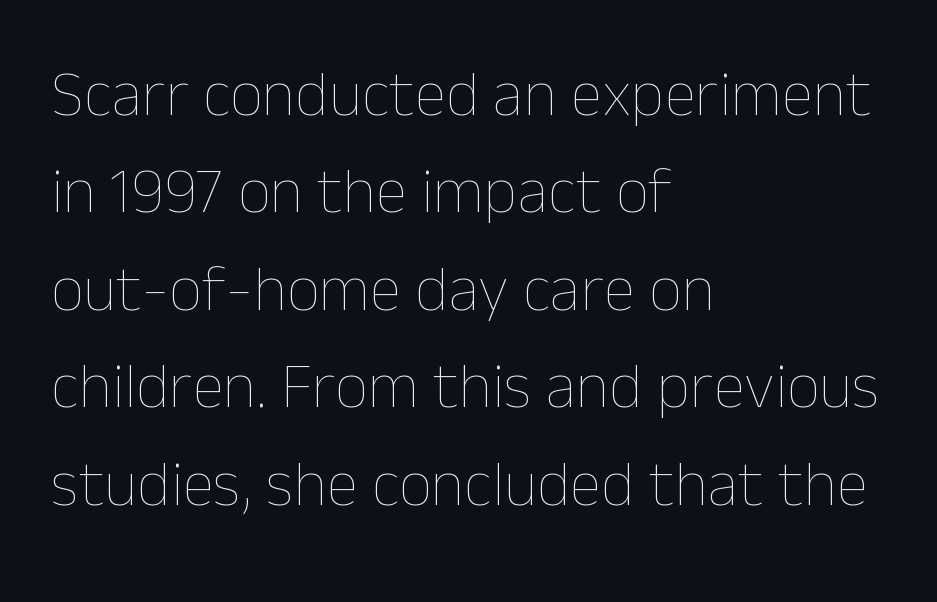
The image shows 65 px thin type, upright; set left-aligned, normal line spacing (1.5x), normal letter spacing, not underlined; low stroke contrast and a medium x-height.
